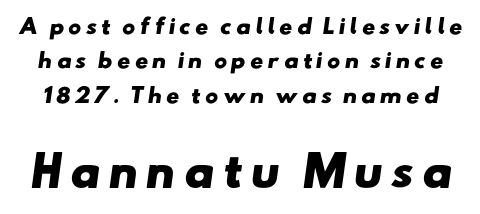
{"serif": "no", "bold": "yes", "weight": "heavy", "width": "wide", "stroke_contrast": "low", "x_height": "small", "monospaced": "no", "underline": "no", "line_spacing_ratio": 1.72, "larger_block": "second", "size_ratio": 2.05, "glyph_px": 41}
